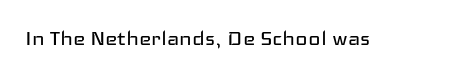
A roman cut, with each character standing at attention. Decoration check: the copy has no underline. The gaps between neighbouring characters are ordinary and unremarkable. Bold? No — there's no thickening of the strokes.
